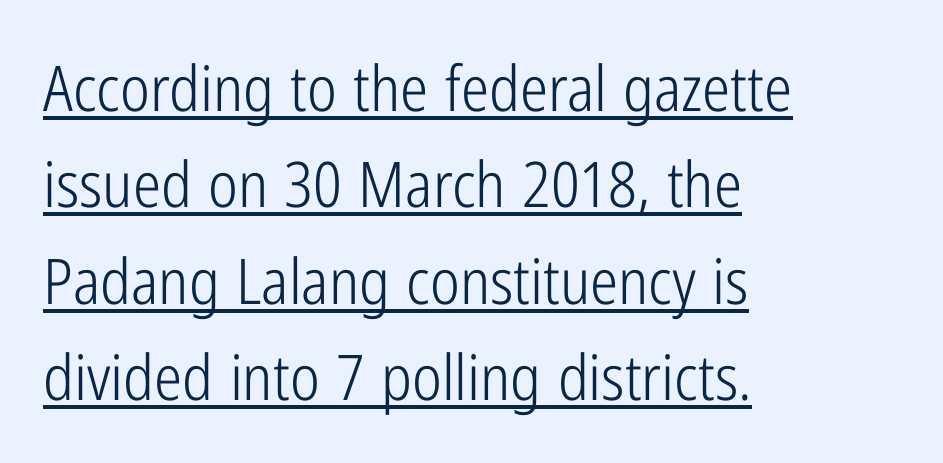
Q: Is the text bold? A: No.
Q: Is the text italic (slanted)? A: No, it is upright.
Q: Is the typeface a serif or a sans-serif typeface? A: Sans-serif.
Q: Is the text underlined? A: Yes.
Q: How is the paragraph aligned? A: Left-aligned.
Q: Is the spacing between letters normal or unusually wide? A: Normal.
Q: Is the spacing between lines tight, normal or loose? A: Normal.
Q: Width (condensed, normal, or wide)? A: Condensed.
Q: Stroke contrast? A: Low.
Q: x-height? A: Medium.
Q: Monospaced? A: No.
